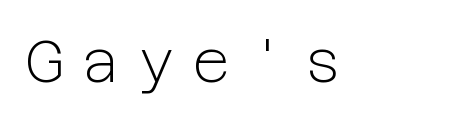
The image shows 59 px light sans-serif type, upright; set unusually wide letter spacing (+0.29 em), not underlined; low stroke contrast and a medium x-height.
